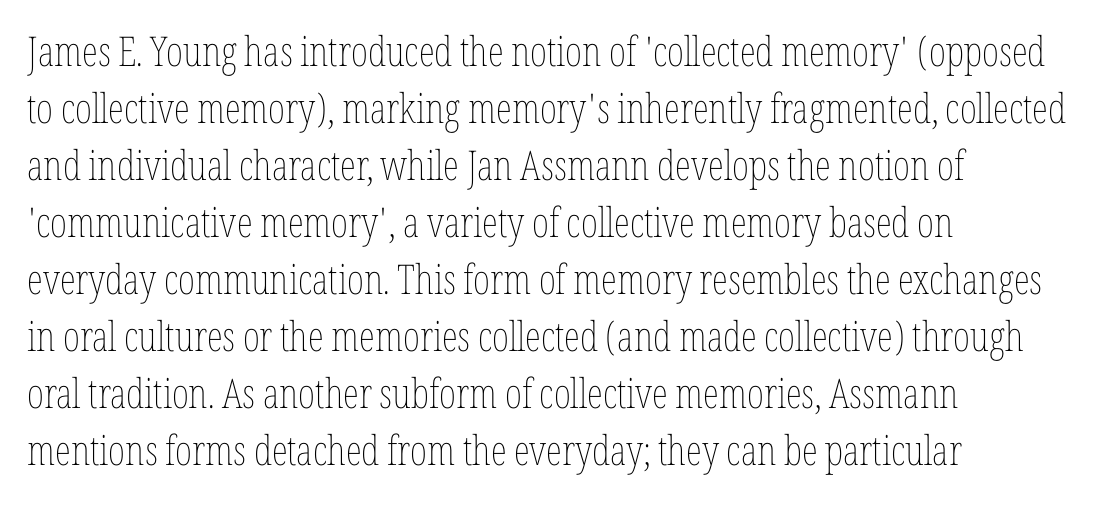
The image shows 41 px thin, condensed type, upright; set left-aligned, normal line spacing (1.39x), normal letter spacing, not underlined; low stroke contrast and a medium x-height.
